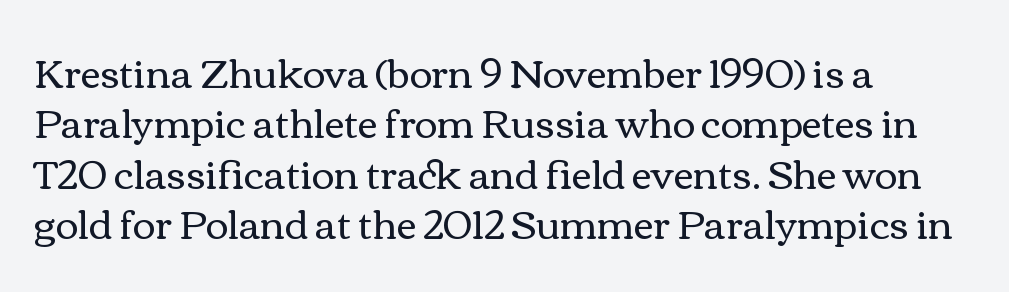
The image shows 39 px regular-weight, wide type, upright; set left-aligned, normal line spacing (1.29x), normal letter spacing, not underlined; a medium x-height.
